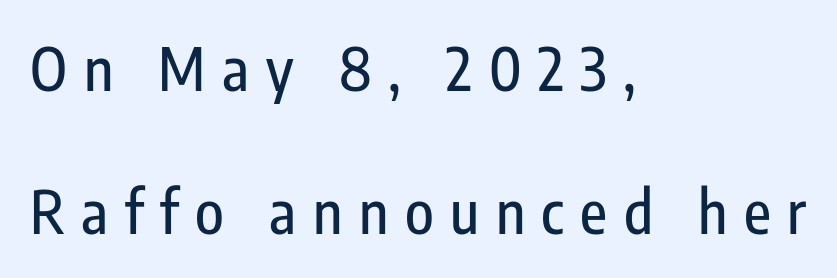
Is the letter spacing exaggerated? Yes — the characters are pushed far apart. Left-aligned paragraph, ragged on the right. Tall strokes in this sample are plumb rather than angled. The block of text is sparse from top to bottom, with ample space between rows.
